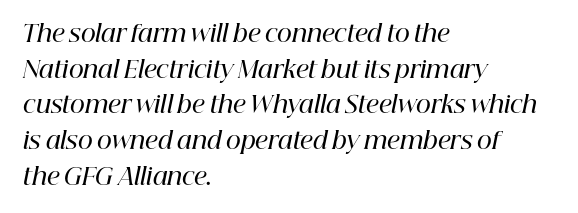
The text carries the slant typical of an italic or oblique font. Tracking value appears to be zero — textbook default spacing. Compared with an ordinary text face, these strokes are moderately heavier — a semibold. Line spacing here is normal. Words float on clear page, feet unadorned.
